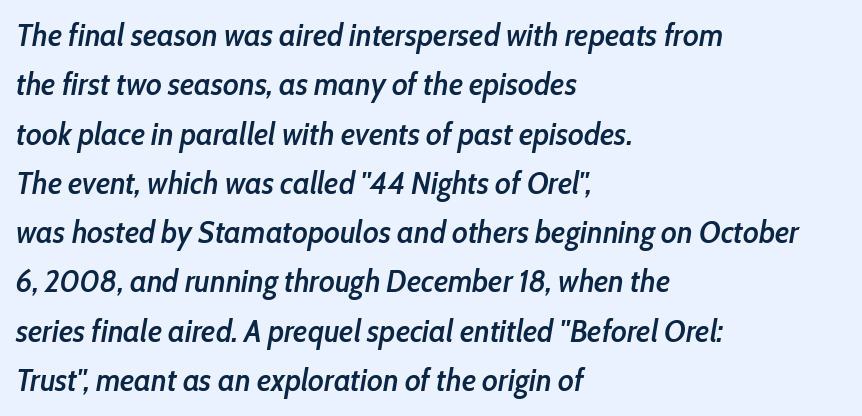
The image shows 31 px semibold, condensed type, italic (leaning right); set left-aligned, normal line spacing (1.59x), normal letter spacing, not underlined; low stroke contrast and a medium x-height.
